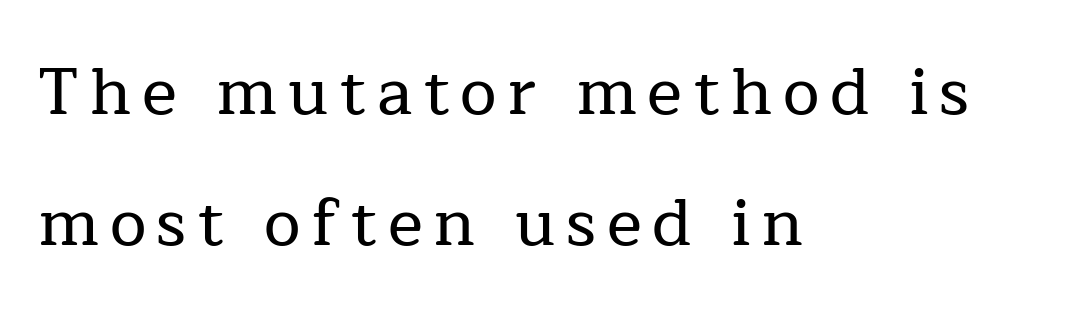
{"serif": "yes", "italic": "no", "width": "normal", "stroke_contrast": "low", "x_height": "medium", "monospaced": "no", "underline": "no", "align": "left", "line_spacing": "loose", "line_spacing_ratio": 1.98, "glyph_px": 66}
